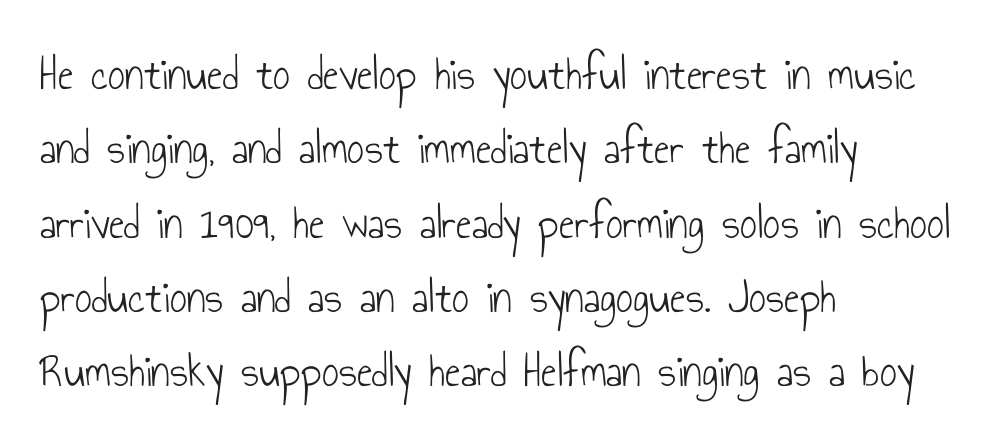
{"serif": "no", "italic": "no", "bold": "no", "weight": "light", "width": "condensed", "stroke_contrast": "low", "x_height": "small", "monospaced": "no", "underline": "no", "align": "left", "line_spacing": "normal", "line_spacing_ratio": 1.58, "letter_spacing": "normal", "letter_spacing_em": 0.0, "glyph_px": 47}
